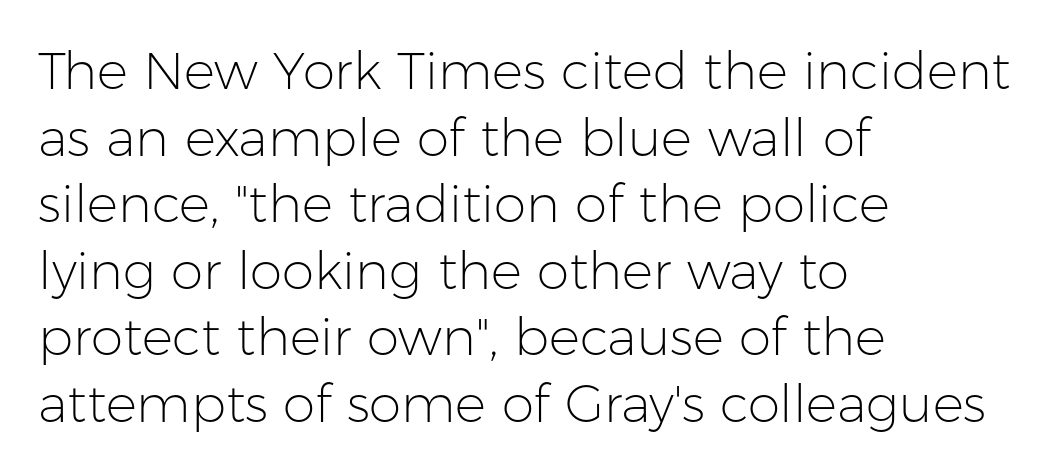
The image shows 52 px light sans-serif type, upright; set left-aligned, normal line spacing (1.28x), normal letter spacing, not underlined; low stroke contrast and a medium x-height.
